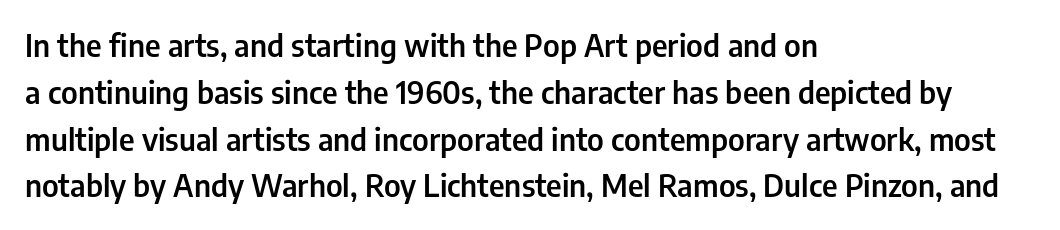
{"serif": "no", "italic": "no", "bold": "semi", "weight": "semibold", "width": "condensed", "stroke_contrast": "low", "x_height": "medium", "monospaced": "no", "underline": "no", "align": "left", "line_spacing": "normal", "line_spacing_ratio": 1.51, "letter_spacing": "normal", "letter_spacing_em": 0.0, "glyph_px": 31}
